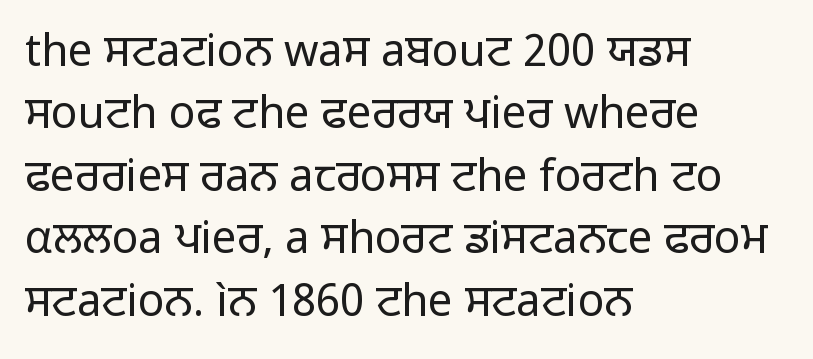
Q: Is the text bold? A: No.
Q: Is the text italic (slanted)? A: No, it is upright.
Q: Is the typeface a serif or a sans-serif typeface? A: Sans-serif.
Q: Is the text underlined? A: No.
Q: How is the paragraph aligned? A: Left-aligned.
Q: Is the spacing between letters normal or unusually wide? A: Normal.
Q: Is the spacing between lines tight, normal or loose? A: Normal.
Q: Width (condensed, normal, or wide)? A: Normal.
Q: Stroke contrast? A: Low.
Q: x-height? A: Medium.
Q: Monospaced? A: No.
